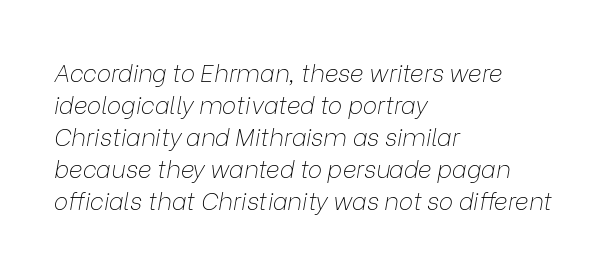
You could call the tracking neutral — neither tight nor loose. A quiet, ordinary-to-light weight characterises the typeface. The space between consecutive lines is moderate. Anything drawn beneath the words? Only blank space. Posture: slanted. This sample is left-justified, so line endings fall wherever the words run out.
